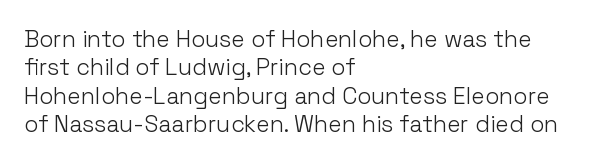
Q: Is the text bold? A: No.
Q: Is the text italic (slanted)? A: No, it is upright.
Q: Is the text underlined? A: No.
Q: How is the paragraph aligned? A: Left-aligned.
Q: Is the spacing between letters normal or unusually wide? A: Normal.
